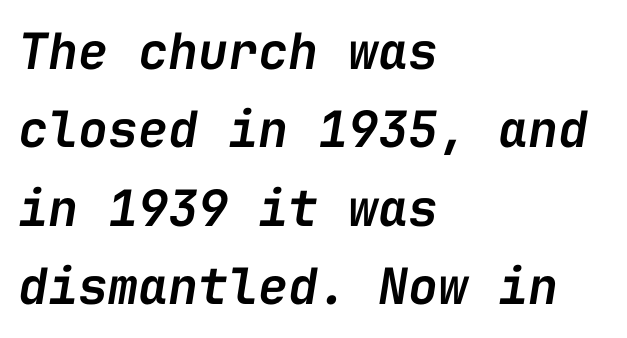
{"italic": "yes", "lean": "right", "slant_degrees": 9, "bold": "semi", "weight": "semibold", "width": "normal", "stroke_contrast": "low", "x_height": "medium", "monospaced": "yes", "underline": "no", "align": "left", "line_spacing": "normal", "line_spacing_ratio": 1.57, "letter_spacing": "normal", "letter_spacing_em": 0.0, "glyph_px": 50}
